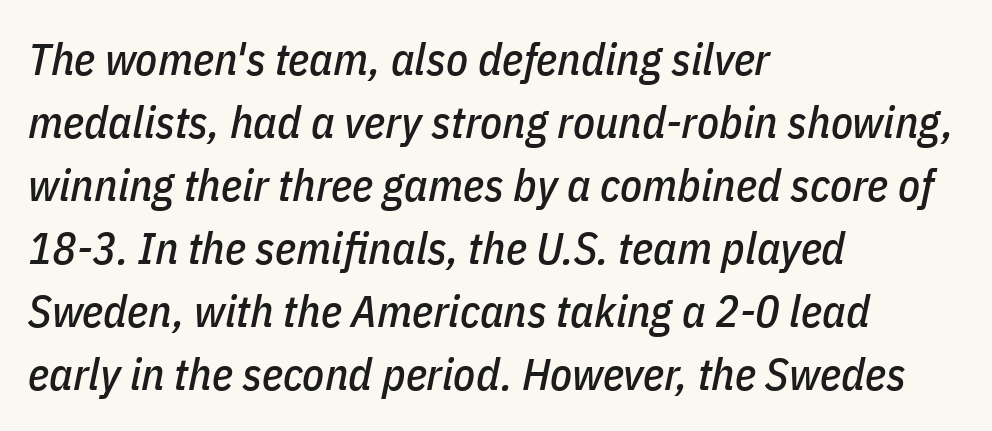
Q: Is the text italic (slanted)? A: Yes, it leans right by about 11 degrees.
Q: Is the text underlined? A: No.
Q: How is the paragraph aligned? A: Left-aligned.
Q: Is the spacing between letters normal or unusually wide? A: Normal.
Q: Is the spacing between lines tight, normal or loose? A: Normal.
Q: Width (condensed, normal, or wide)? A: Condensed.
Q: Stroke contrast? A: Low.
Q: x-height? A: Medium.
Q: Monospaced? A: No.
